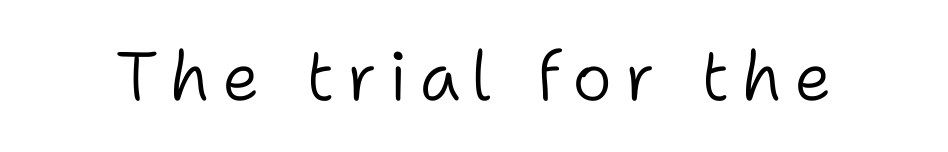
These lines are composed in type without serifs. The strokes are not fattened; the text isn't bold. This is roman type, the default non-slanted kind. Lines of text with bare space underneath.
